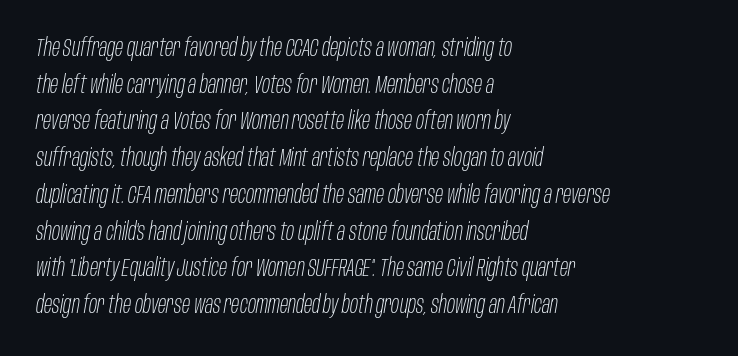
Q: Is the text bold? A: No.
Q: Is the text italic (slanted)? A: Yes, it leans right by about 10 degrees.
Q: Is the text underlined? A: No.
Q: How is the paragraph aligned? A: Left-aligned.
Q: Is the spacing between letters normal or unusually wide? A: Normal.
Q: Is the spacing between lines tight, normal or loose? A: Normal.
